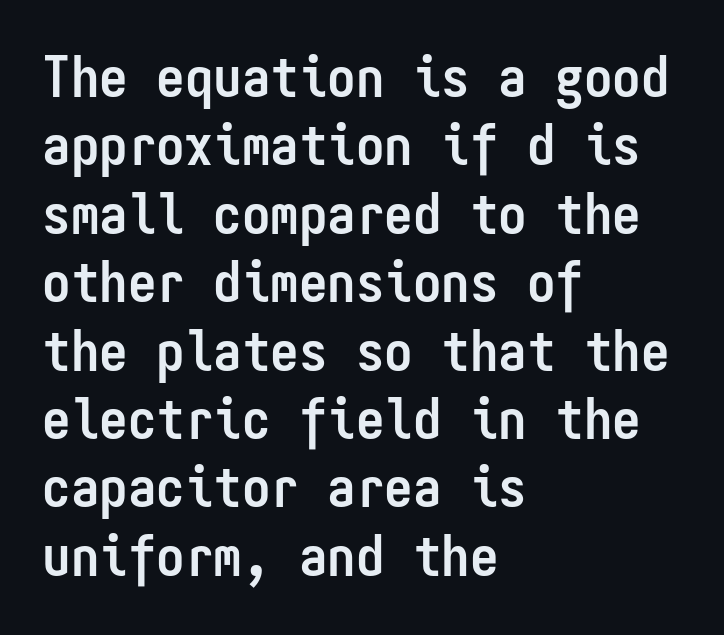
Note the uniform advance width — an 'i' takes as much space as an 'm'. This is the regular roman posture of the typeface. The characters display no serif detailing; their extremities are plain. Caption: standard tracking, unaltered.
